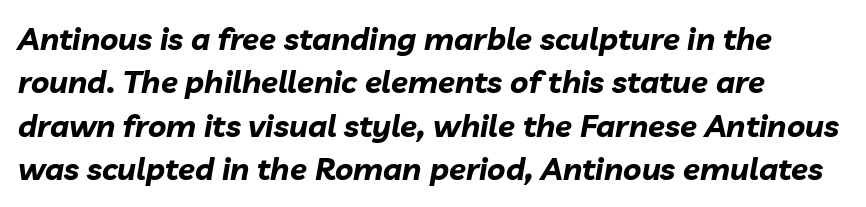
The image shows 31 px bold type, italic (leaning right); set left-aligned, normal line spacing (1.4x), normal letter spacing, not underlined; low stroke contrast and a medium x-height.
